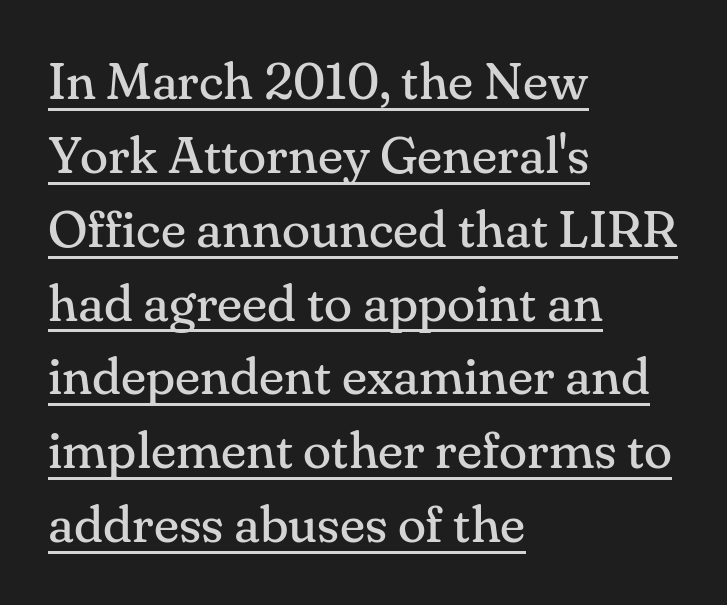
Q: Is the text bold? A: No.
Q: Is the text italic (slanted)? A: No, it is upright.
Q: Is the typeface a serif or a sans-serif typeface? A: Serif.
Q: Is the text underlined? A: Yes.
Q: How is the paragraph aligned? A: Left-aligned.
Q: Is the spacing between letters normal or unusually wide? A: Normal.
Q: Is the spacing between lines tight, normal or loose? A: Normal.
Q: Width (condensed, normal, or wide)? A: Normal.
Q: Stroke contrast? A: Medium.
Q: x-height? A: Small.
Q: Monospaced? A: No.
